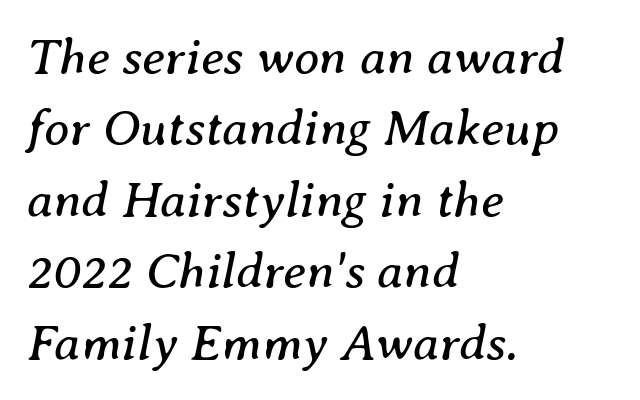
There is no visible air inserted between adjacent glyphs. Posture: slanted. Small tapered or slab feet sit at the stroke ends, so this counts as serif. No extra ink here — the face is not bold. A bare baseline throughout the passage. You could not count columns in this text — the font is proportionally spaced.
